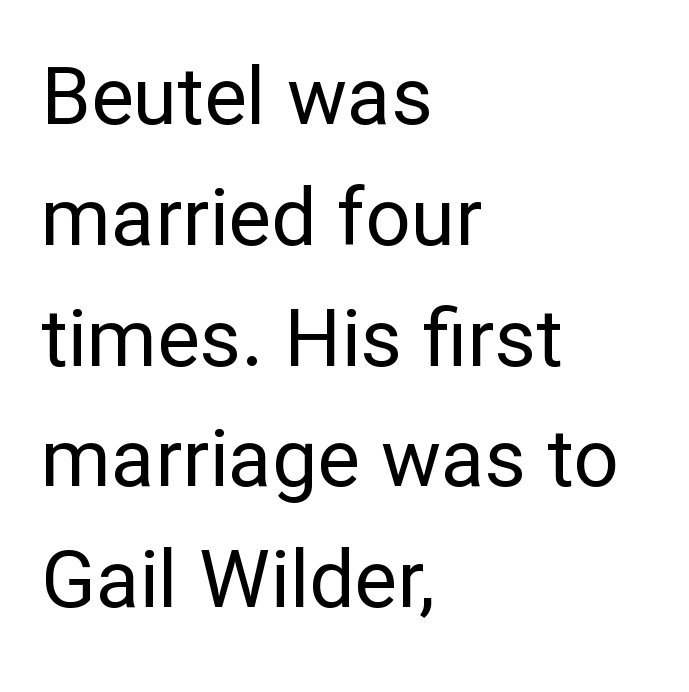
Q: Is the text bold? A: No.
Q: Is the text italic (slanted)? A: No, it is upright.
Q: Is the typeface a serif or a sans-serif typeface? A: Sans-serif.
Q: Is the text underlined? A: No.
Q: How is the paragraph aligned? A: Left-aligned.
Q: Is the spacing between letters normal or unusually wide? A: Normal.
Q: Is the spacing between lines tight, normal or loose? A: Normal.
Q: Width (condensed, normal, or wide)? A: Normal.
Q: Stroke contrast? A: Low.
Q: x-height? A: Medium.
Q: Monospaced? A: No.
